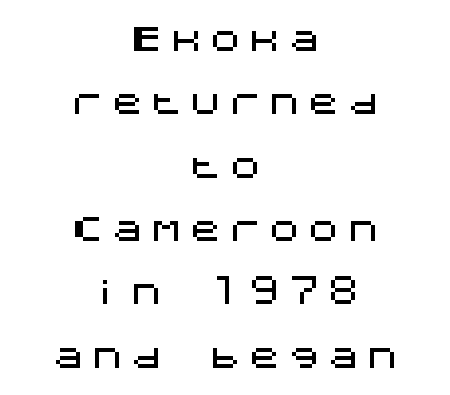
The image shows 32 px sans-serif type, upright; set centered, loose line spacing (1.98x), unusually wide letter spacing (+0.23 em), not underlined; medium stroke contrast and a large x-height.
